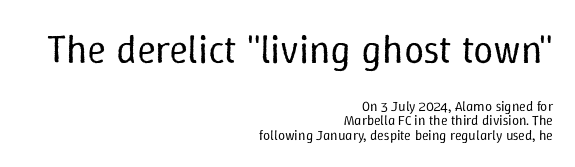
Q: Is the text bold? A: No.
Q: Is the text italic (slanted)? A: No, it is upright.
Q: Is the text underlined? A: No.
Q: How is the paragraph aligned? A: Right-aligned.
Q: Is the spacing between letters normal or unusually wide? A: Normal.
Q: Is the spacing between lines tight, normal or loose? A: Tight.
Q: Which block of text is set in a larger size, the first (top) or the second (bottom)? A: The first (top) one.
Q: Width (condensed, normal, or wide)? A: Normal.
Q: Stroke contrast? A: Low.
Q: x-height? A: Medium.
Q: Monospaced? A: No.
